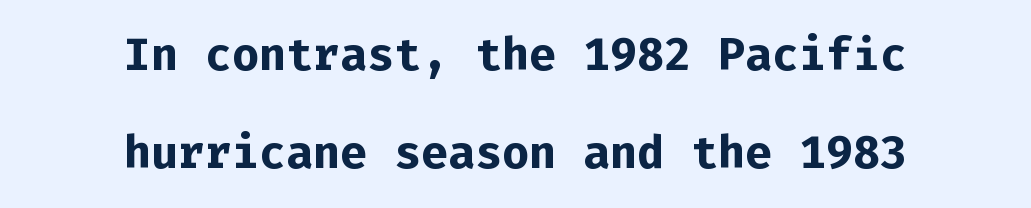
Notice the wide empty band between every row — that's loose leading. Where is the straight margin? There isn't one; the lines are centered. A typesetter would mark this as roman, not italic. Just letters on the line, the space beneath them empty. You could count columns in this text — the font is strictly monospaced.
